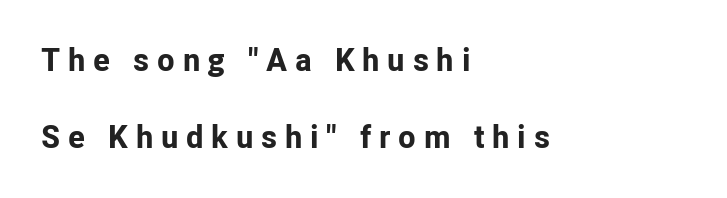
{"serif": "no", "italic": "no", "bold": "yes", "weight": "bold", "width": "normal", "stroke_contrast": "low", "x_height": "medium", "monospaced": "no", "underline": "no", "align": "left", "line_spacing": "loose", "line_spacing_ratio": 2.41, "letter_spacing": "wide", "letter_spacing_em": 0.24, "glyph_px": 32}
